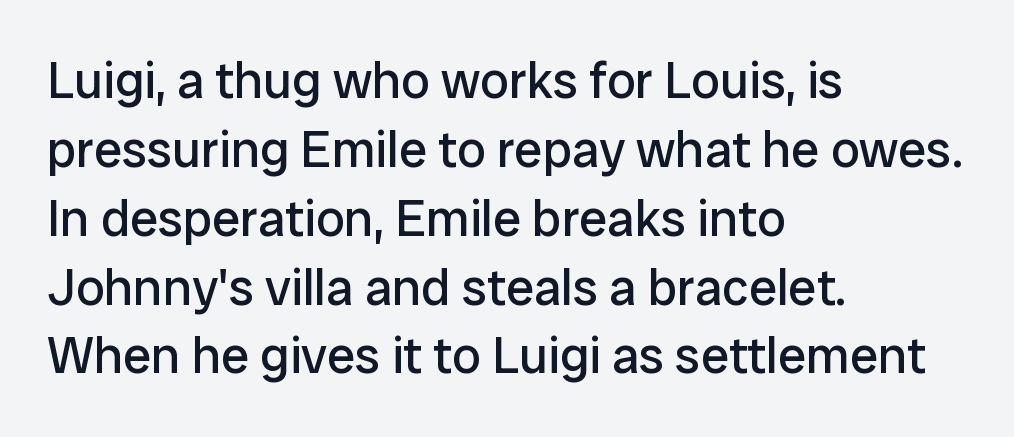
{"serif": "no", "italic": "no", "bold": "no", "weight": "regular", "width": "normal", "stroke_contrast": "low", "x_height": "medium", "monospaced": "no", "underline": "no", "align": "left", "line_spacing": "normal", "line_spacing_ratio": 1.35, "letter_spacing": "normal", "letter_spacing_em": 0.0, "glyph_px": 51}
